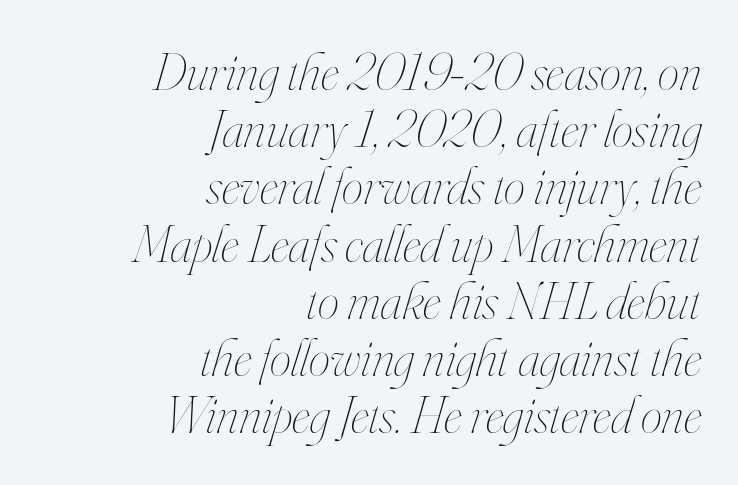
Q: Is the text bold? A: No.
Q: Is the text italic (slanted)? A: Yes, it leans right by about 16 degrees.
Q: Is the text underlined? A: No.
Q: How is the paragraph aligned? A: Right-aligned.
Q: Is the spacing between letters normal or unusually wide? A: Normal.
Q: Is the spacing between lines tight, normal or loose? A: Tight.
Q: Width (condensed, normal, or wide)? A: Condensed.
Q: Stroke contrast? A: High.
Q: x-height? A: Small.
Q: Monospaced? A: No.
